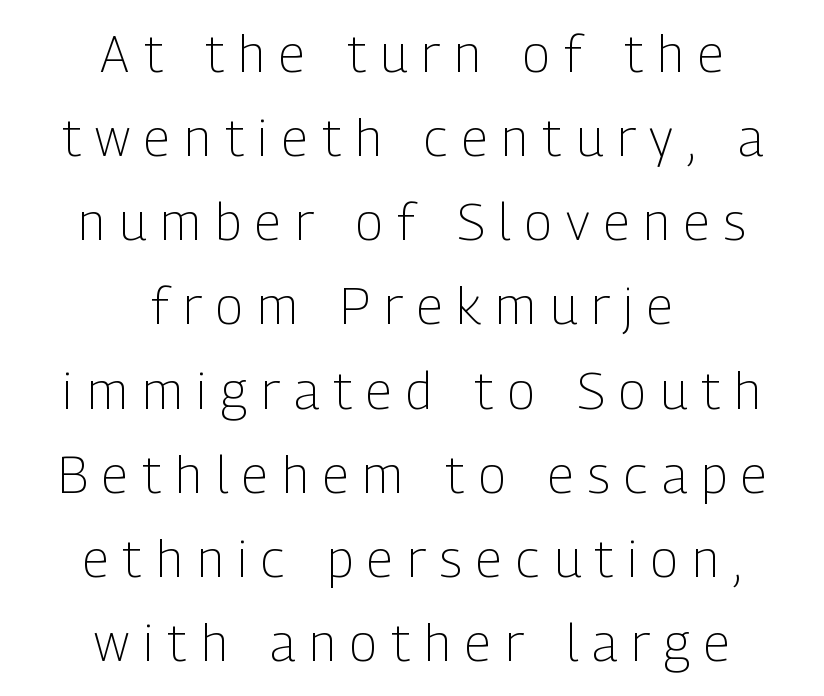
The image shows 51 px light, condensed sans-serif type, upright; set centered, normal line spacing (1.65x), unusually wide letter spacing (+0.28 em), not underlined; low stroke contrast and a medium x-height.
